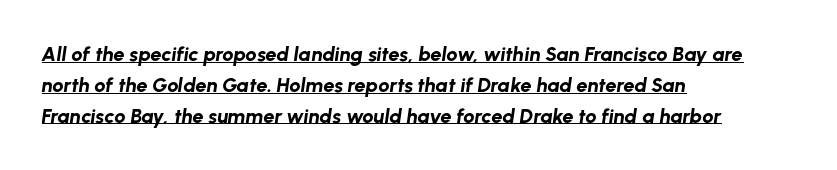
Between one letter and the next there's only the usual sliver of space. When letters slant like this, we call the style italic. Baseline-to-baseline distance is the conventional proportion of letter height. The typesetter has applied underlining to the passage shown.
